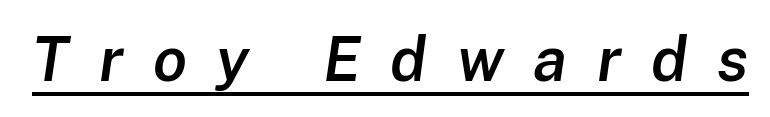
Q: Is the text bold? A: Semi-bold.
Q: Is the text italic (slanted)? A: Yes, it leans right by about 8 degrees.
Q: Is the text underlined? A: Yes.
Q: Is the spacing between letters normal or unusually wide? A: Unusually wide.
Q: Width (condensed, normal, or wide)? A: Normal.
Q: Stroke contrast? A: Low.
Q: x-height? A: Medium.
Q: Monospaced? A: No.
